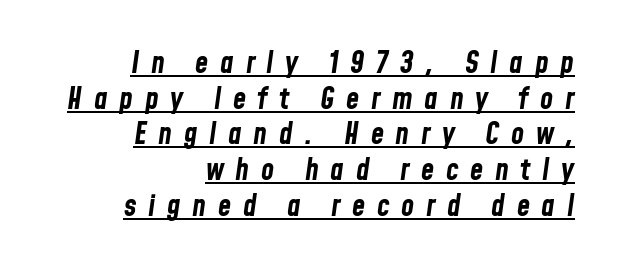
{"italic": "yes", "lean": "right", "slant_degrees": 8, "bold": "yes", "weight": "bold", "width": "condensed", "stroke_contrast": "low", "x_height": "medium", "monospaced": "no", "underline": "yes", "align": "right", "line_spacing_ratio": 1.19, "letter_spacing": "wide", "letter_spacing_em": 0.39, "glyph_px": 30}
